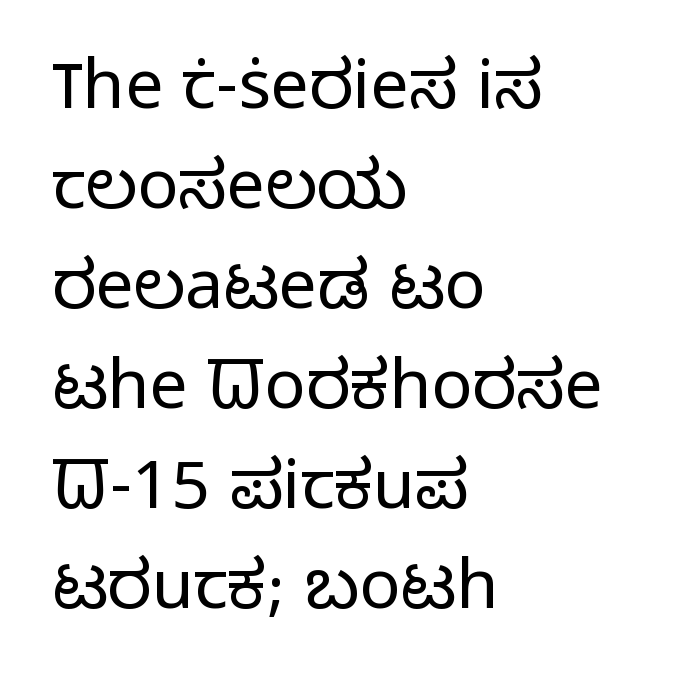
{"serif": "no", "italic": "no", "bold": "no", "weight": "light", "width": "normal", "stroke_contrast": "low", "x_height": "medium", "monospaced": "no", "underline": "no", "align": "left", "line_spacing": "normal", "line_spacing_ratio": 1.47, "letter_spacing": "normal", "letter_spacing_em": 0.0, "glyph_px": 68}
